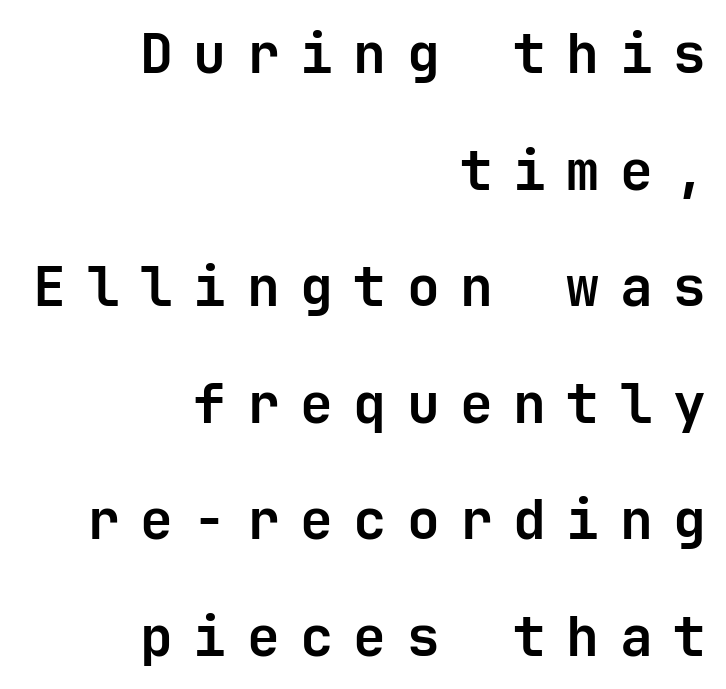
{"serif": "no", "italic": "no", "bold": "yes", "weight": "semibold", "width": "normal", "stroke_contrast": "low", "x_height": "medium", "underline": "no", "align": "right", "line_spacing": "loose", "line_spacing_ratio": 2.12, "letter_spacing": "wide", "letter_spacing_em": 0.37, "glyph_px": 55}
